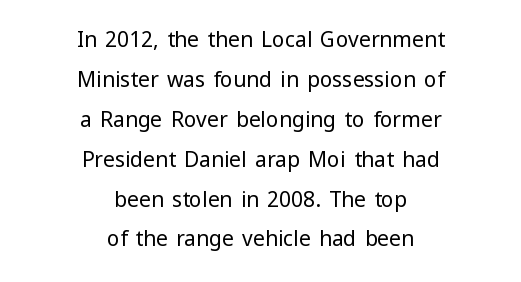
{"italic": "no", "bold": "no", "underline": "no", "align": "center", "line_spacing": "loose", "line_spacing_ratio": 1.9, "letter_spacing": "normal", "letter_spacing_em": 0.0, "glyph_px": 21}
